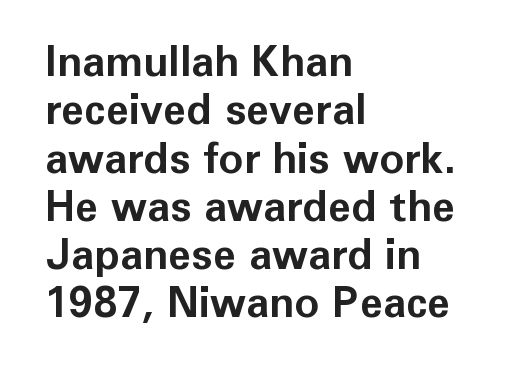
{"serif": "no", "italic": "no", "bold": "yes", "weight": "bold", "width": "normal", "stroke_contrast": "low", "x_height": "medium", "monospaced": "no", "underline": "no", "align": "left", "line_spacing": "tight", "line_spacing_ratio": 1.15, "letter_spacing": "normal", "letter_spacing_em": 0.0, "glyph_px": 42}
